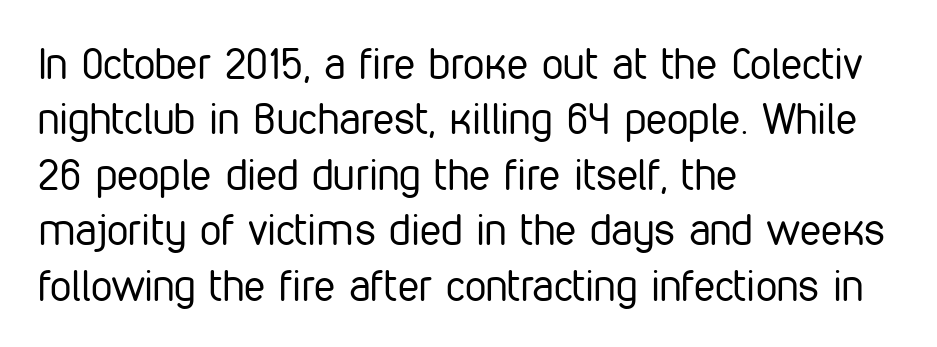
This rendering employs a face without finishing strokes, i.e., a sans-serif. This sample uses an upright cut, with every glyph sitting square on the baseline. The paragraph shown leans on its left margin. Words appear dense and cohesive because spacing is normal. Varying glyph widths throughout — classic text-font behaviour.
